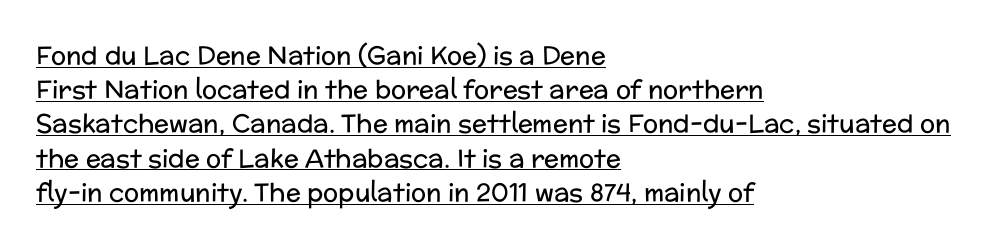
Characters remain perfectly vertical along every line. The passage shown stacks its lines at a standard gap. Alignment: flush left. Short note: letters normally spaced.
